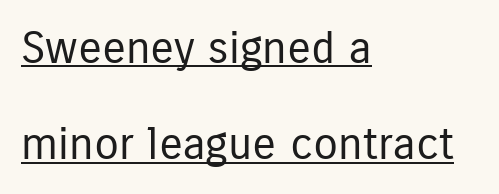
{"serif": "no", "italic": "no", "bold": "no", "weight": "regular", "width": "condensed", "stroke_contrast": "low", "x_height": "medium", "monospaced": "no", "underline": "yes", "align": "left", "line_spacing": "loose", "line_spacing_ratio": 2.14, "letter_spacing": "normal", "letter_spacing_em": 0.0, "glyph_px": 45}
